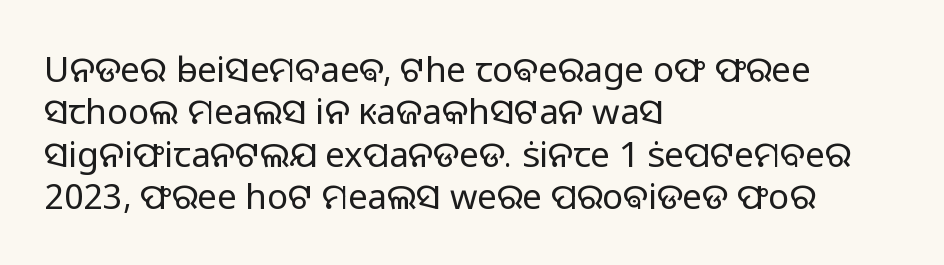
{"serif": "no", "italic": "no", "bold": "no", "weight": "light", "width": "normal", "stroke_contrast": "low", "x_height": "medium", "monospaced": "no", "underline": "no", "align": "left", "line_spacing_ratio": 1.21, "letter_spacing": "normal", "letter_spacing_em": 0.0, "glyph_px": 35}
